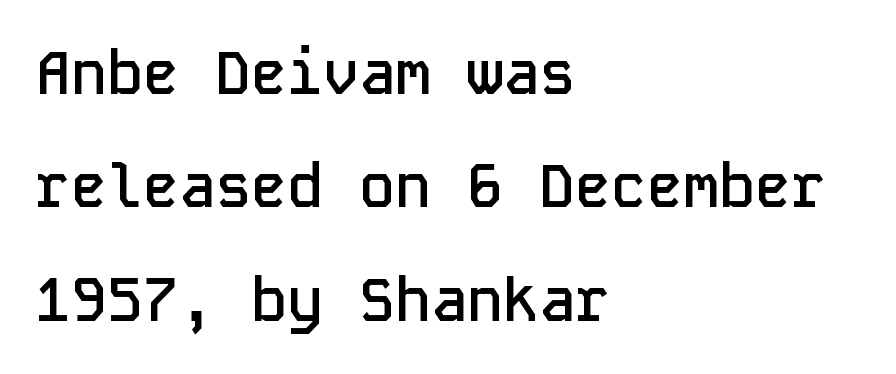
The image shows 60 px semibold sans-serif type, upright, monospaced; set left-aligned, line spacing 1.89x, normal letter spacing, not underlined; low stroke contrast and a medium x-height.
